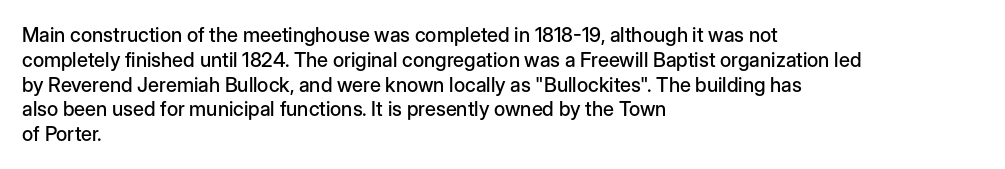
Q: Is the text italic (slanted)? A: No, it is upright.
Q: Is the text underlined? A: No.
Q: How is the paragraph aligned? A: Left-aligned.
Q: Is the spacing between letters normal or unusually wide? A: Normal.
